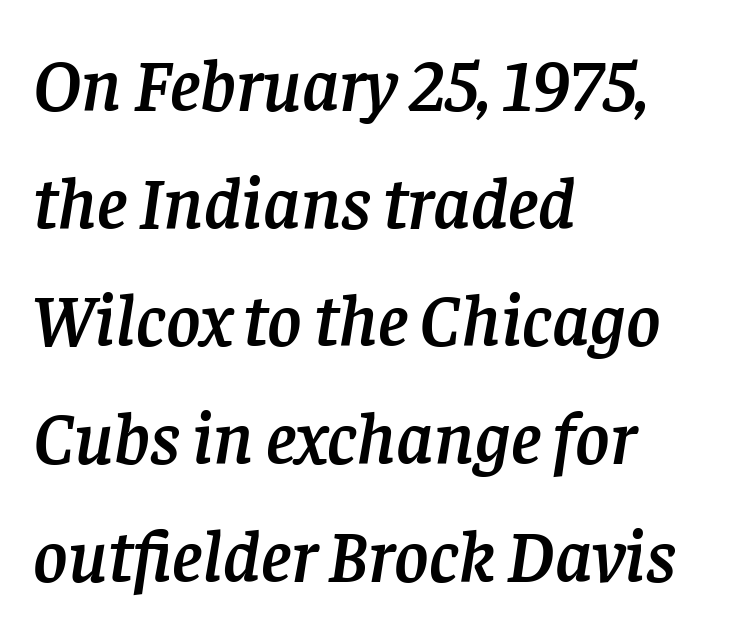
{"serif": "yes", "italic": "yes", "lean": "right", "slant_degrees": 8, "width": "normal", "stroke_contrast": "low", "x_height": "large", "monospaced": "no", "underline": "no", "align": "left", "line_spacing": "normal", "line_spacing_ratio": 1.59, "letter_spacing": "normal", "letter_spacing_em": 0.0, "glyph_px": 74}
